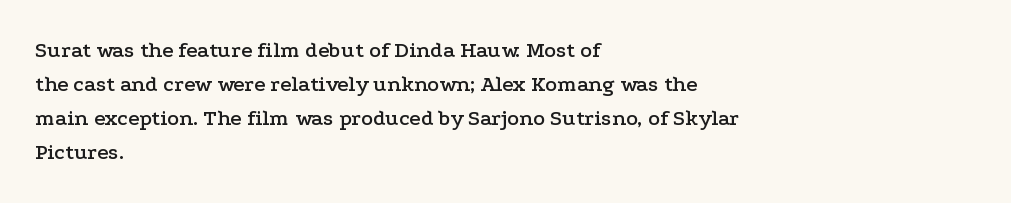
Students, observe: this is what conventionally led text looks like. This sample uses an upright cut, with every glyph sitting square on the baseline. A clean baseline with only descenders dipping below it. Each word holds together tightly as a unit, with standard inter-letter gaps.
